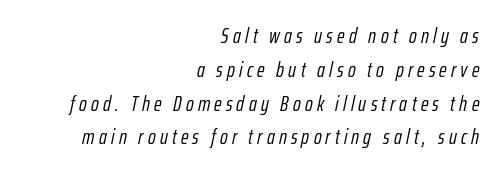
Tracking here is generous; glyphs stand well apart from one another. Typeset ragged left — the right edge is the straight one. No word sits above an underline. These lines were composed using italics.
